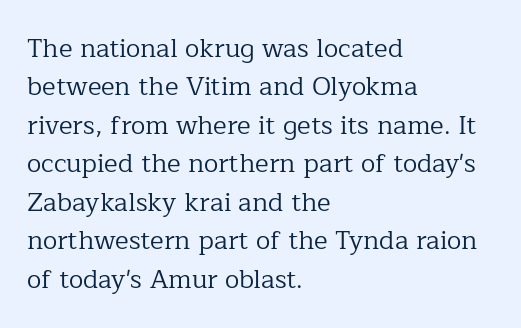
The image shows 26 px text type, upright; set left-aligned, normal line spacing (1.48x), normal letter spacing, not underlined.
